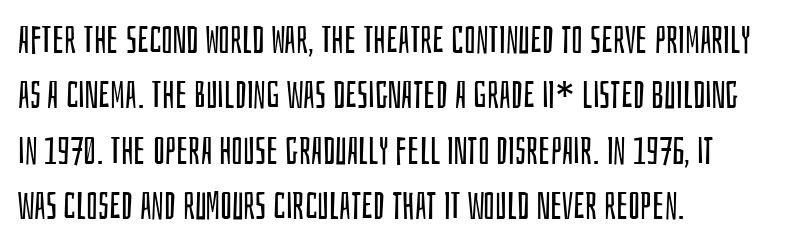
The image shows 38 px regular-weight, condensed sans-serif type, upright; set left-aligned, normal line spacing (1.46x), normal letter spacing, not underlined; low stroke contrast and a large x-height.
